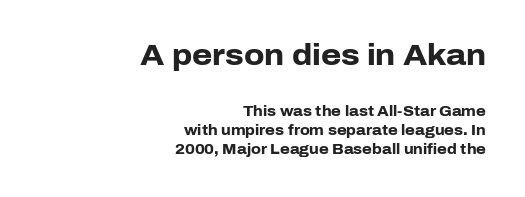
{"serif": "no", "italic": "no", "bold": "yes", "weight": "heavy", "width": "normal", "stroke_contrast": "low", "x_height": "medium", "monospaced": "no", "underline": "no", "align": "right", "line_spacing": "normal", "line_spacing_ratio": 1.39, "letter_spacing": "normal", "letter_spacing_em": 0.0, "larger_block": "first", "size_ratio": 2.07, "glyph_px": 29}
